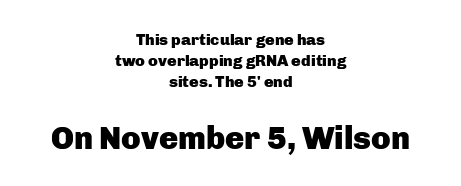
{"serif": "no", "italic": "no", "bold": "yes", "weight": "heavy", "width": "normal", "stroke_contrast": "low", "x_height": "medium", "monospaced": "no", "underline": "no", "align": "center", "line_spacing": "normal", "line_spacing_ratio": 1.32, "letter_spacing": "normal", "letter_spacing_em": 0.0, "larger_block": "second", "size_ratio": 2.0, "glyph_px": 32}
